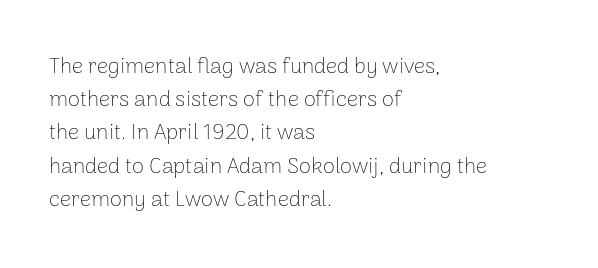
Tall strokes in this sample are plumb rather than angled. Weight: regular or lighter. Tracking value appears to be zero — textbook default spacing. The passage shown stacks its lines at a standard gap. The lines in this sample share a left origin and differ only in where they stop. Anything drawn beneath the words? Only blank space.
